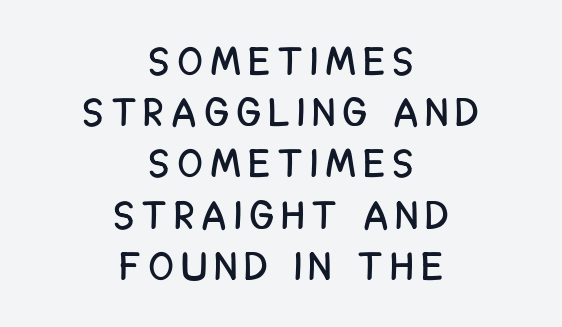
The image shows 40 px condensed sans-serif type, upright; set centered, normal line spacing (1.28x), unusually wide letter spacing (+0.22 em), not underlined; low stroke contrast and a large x-height.
